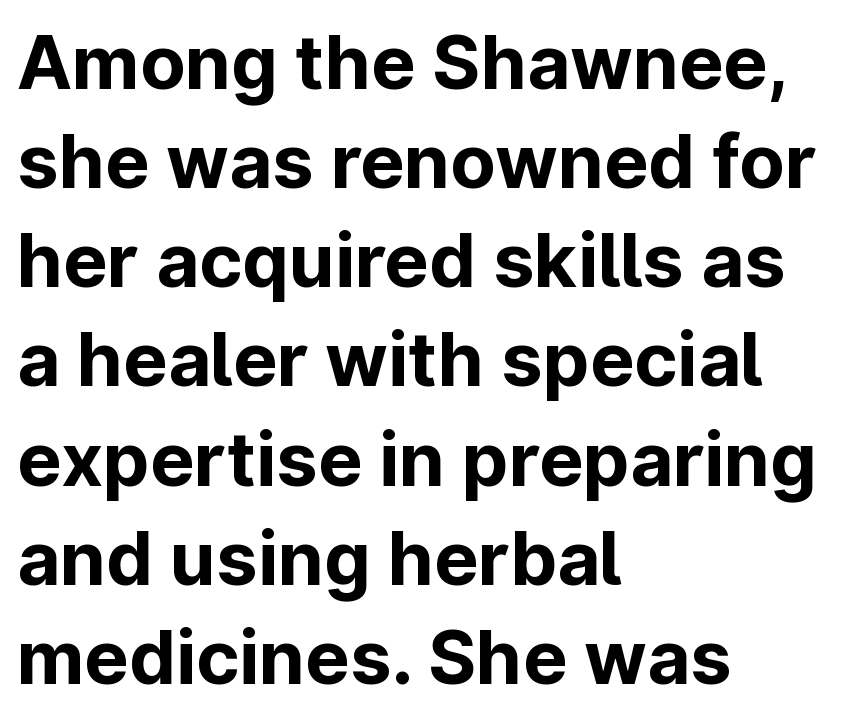
The image shows 74 px bold sans-serif type, upright; set left-aligned, normal line spacing (1.34x), normal letter spacing, not underlined; low stroke contrast and a medium x-height.
